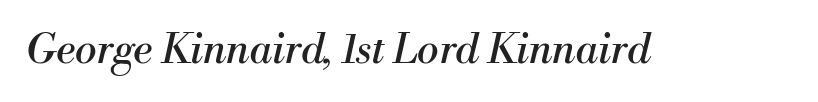
The image shows 41 px regular-weight serif type, italic (leaning right); set normal letter spacing, not underlined; medium stroke contrast and a small x-height.
